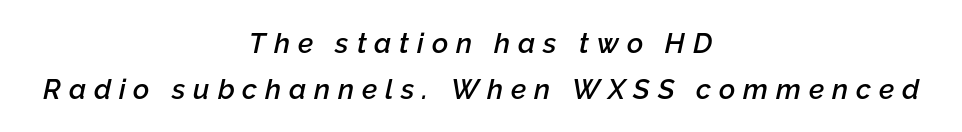
Is this a fixed-width face? No — the glyphs have proportional, varying widths. Is the type slanted? Yes — the strokes lean at a clear angle. This sample keeps an unexceptional amount of space between lines. The passage shown has open, widely tracked lettering throughout. The typesetter chose a symmetrical, centered arrangement here.
